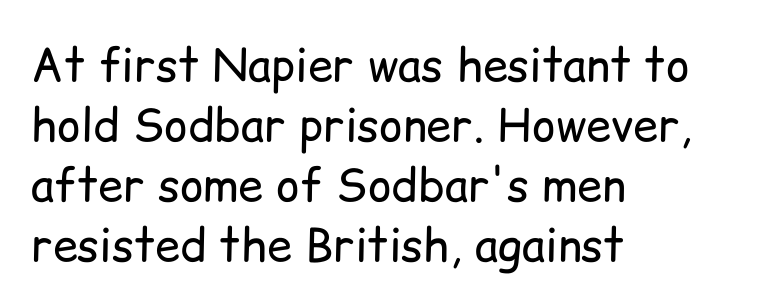
{"serif": "no", "italic": "no", "bold": "no", "weight": "regular", "width": "normal", "stroke_contrast": "low", "x_height": "medium", "monospaced": "no", "underline": "no", "align": "left", "line_spacing": "normal", "line_spacing_ratio": 1.33, "letter_spacing": "normal", "letter_spacing_em": 0.0, "glyph_px": 45}
